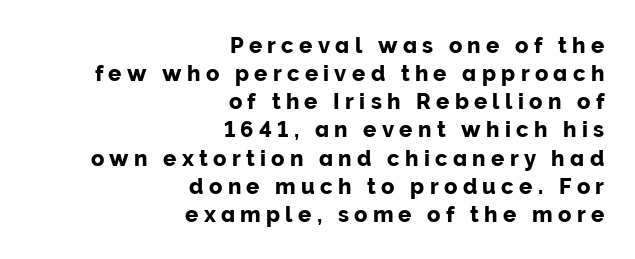
{"italic": "no", "underline": "no", "align": "right", "line_spacing": "normal", "line_spacing_ratio": 1.28, "letter_spacing": "wide", "letter_spacing_em": 0.24, "glyph_px": 22}
